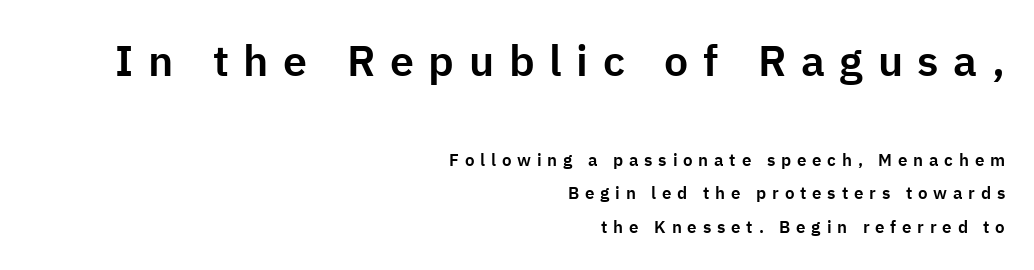
A flush-right, rag-left setting is used for this passage. The space between consecutive lines is lavish. Nothing sits at the stroke ends, so this counts as sans-serif. Ascenders rise straight up at ninety degrees.
